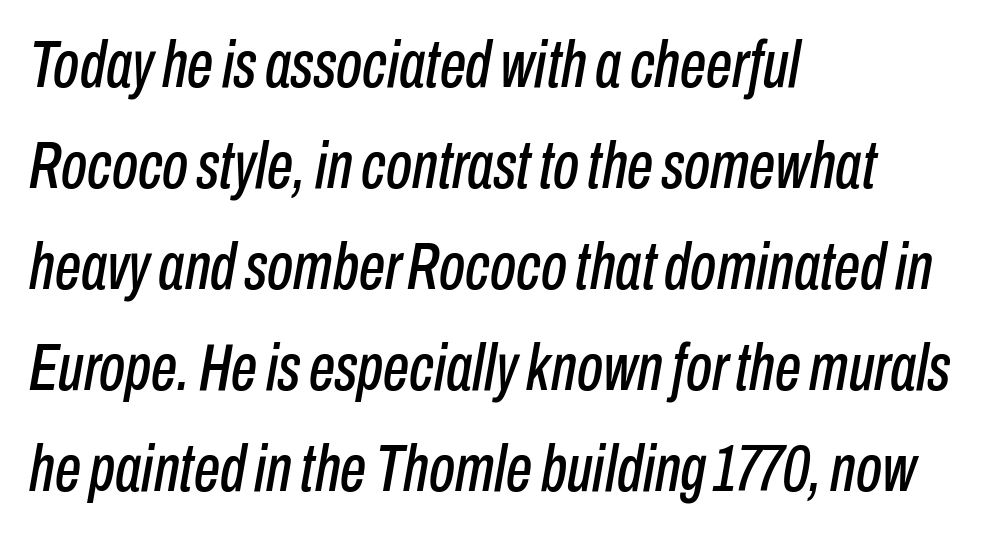
The image shows 66 px condensed type, italic (leaning right); set left-aligned, normal line spacing (1.53x), normal letter spacing, not underlined; low stroke contrast and a medium x-height.
